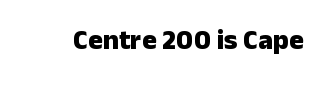
{"serif": "no", "italic": "no", "bold": "yes", "weight": "heavy", "width": "normal", "stroke_contrast": "low", "x_height": "medium", "monospaced": "no", "underline": "no", "letter_spacing": "normal", "letter_spacing_em": 0.0, "glyph_px": 28}
